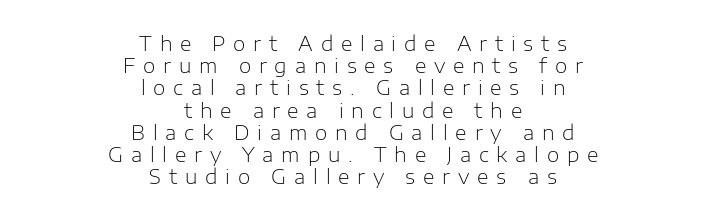
Q: Is the text bold? A: No.
Q: Is the text italic (slanted)? A: No, it is upright.
Q: Is the text underlined? A: No.
Q: How is the paragraph aligned? A: Centered.
Q: Is the spacing between letters normal or unusually wide? A: Unusually wide.
Q: Is the spacing between lines tight, normal or loose? A: Tight.
